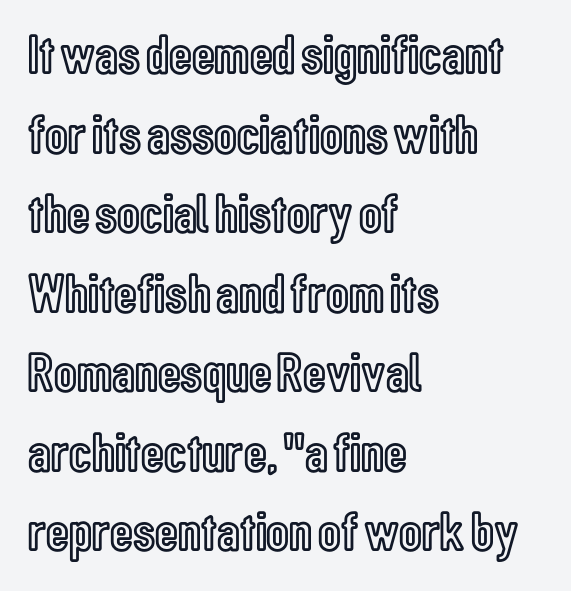
This sample is left-justified, so line endings fall wherever the words run out. These lines are rendered in a variable-pitch font. Beneath every word, the page is bare. A roman cut, with each character standing at attention. Caption: standard tracking, unaltered. What's the leading like? Ordinary, nothing unusual.
